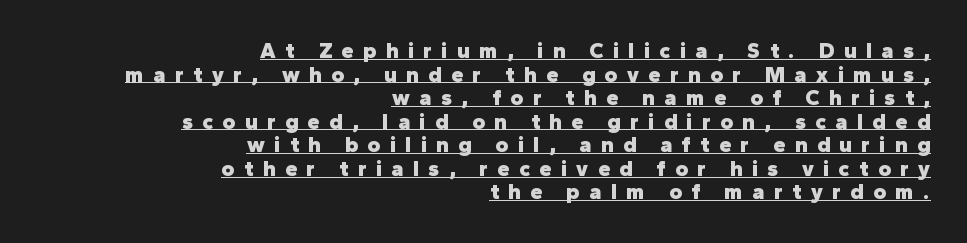
{"italic": "no", "bold": "yes", "underline": "yes", "align": "right", "line_spacing": "tight", "line_spacing_ratio": 1.07, "letter_spacing": "wide", "letter_spacing_em": 0.43, "glyph_px": 22}
